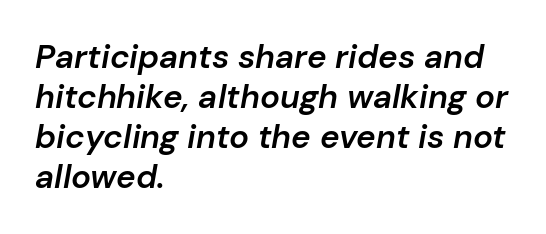
{"italic": "yes", "lean": "right", "slant_degrees": 10, "bold": "semi", "weight": "semibold", "width": "normal", "stroke_contrast": "low", "x_height": "medium", "monospaced": "no", "underline": "no", "align": "left", "line_spacing_ratio": 1.21, "letter_spacing": "normal", "letter_spacing_em": 0.0, "glyph_px": 33}
